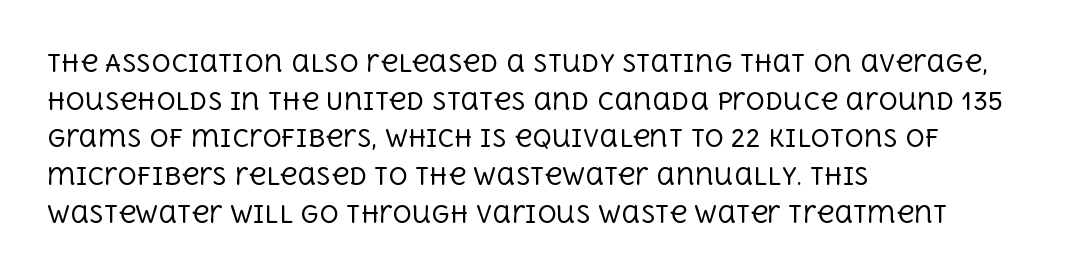
The setting favours the left margin, as ordinary paragraphs usually do. The face looks like a standard text weight, possibly lighter. Each row of text sits above clean, open space. Posture: straight, roman, zero tilt.
